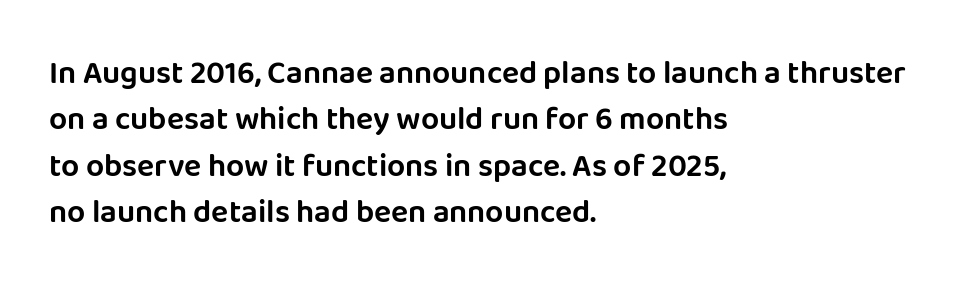
Q: Is the text italic (slanted)? A: No, it is upright.
Q: Is the typeface a serif or a sans-serif typeface? A: Sans-serif.
Q: Is the text underlined? A: No.
Q: How is the paragraph aligned? A: Left-aligned.
Q: Is the spacing between letters normal or unusually wide? A: Normal.
Q: Is the spacing between lines tight, normal or loose? A: Normal.
Q: Width (condensed, normal, or wide)? A: Normal.
Q: Stroke contrast? A: Low.
Q: x-height? A: Large.
Q: Monospaced? A: No.
